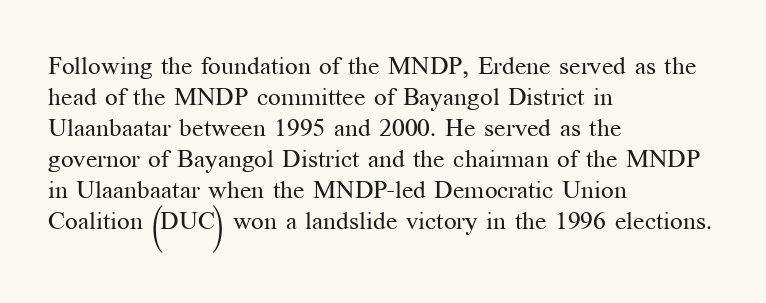
Q: Is the text bold? A: No.
Q: Is the text italic (slanted)? A: No, it is upright.
Q: Is the text underlined? A: No.
Q: How is the paragraph aligned? A: Left-aligned.
Q: Is the spacing between letters normal or unusually wide? A: Normal.
